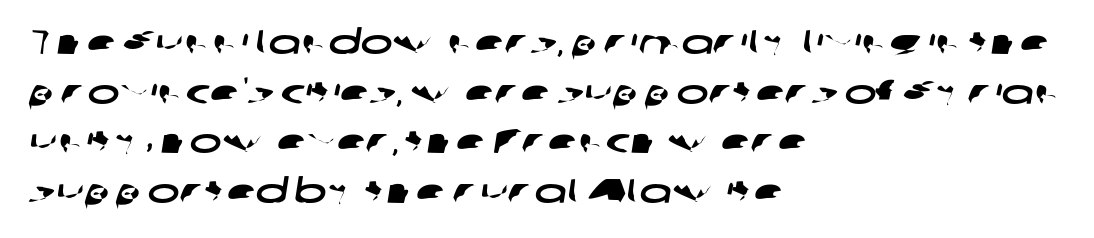
{"serif": "no", "width": "wide", "stroke_contrast": "low", "x_height": "medium", "monospaced": "no", "underline": "no", "align": "left", "line_spacing": "normal", "line_spacing_ratio": 1.46, "letter_spacing": "normal", "letter_spacing_em": 0.0, "glyph_px": 34}
